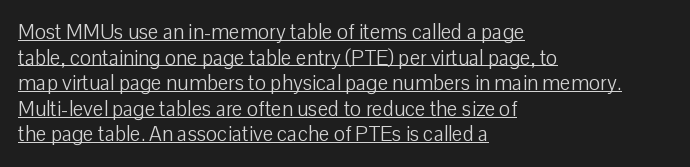
Weight: regular or lighter. The gaps between neighbouring characters are ordinary and unremarkable. Leftover space on each line is placed entirely after the last word. The specimen includes a rule beneath the text block's lines.
